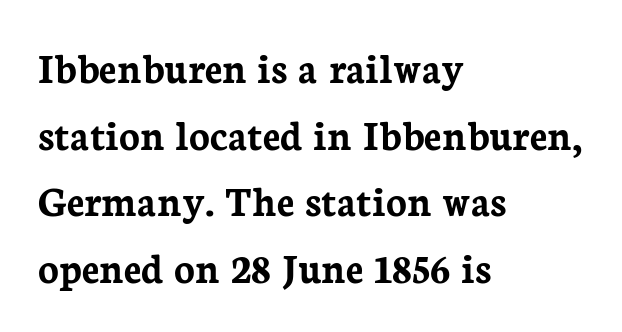
The glyphs in this specimen are seriffed. In terms of letterspacing, this is plain default setting. Teacher's note: observe the even left margin — that is flush-left alignment. I'd describe the lettering as bold — thick and assertive. This rendering features lettering with no underline.
